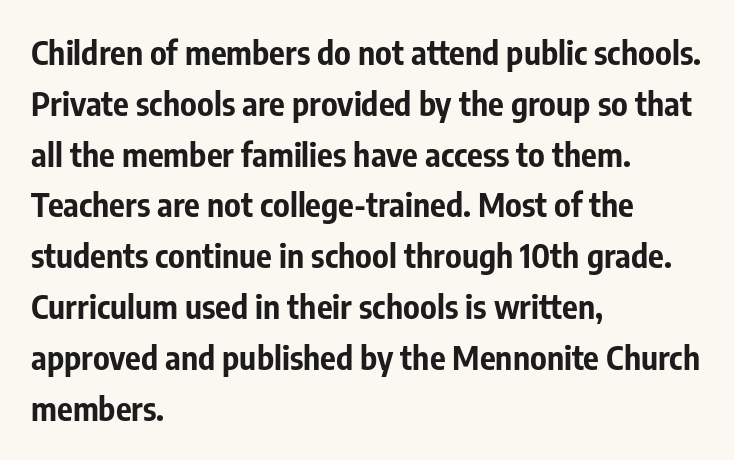
The image shows 33 px bold, condensed sans-serif type, upright; set left-aligned, normal line spacing (1.54x), normal letter spacing, not underlined; low stroke contrast and a medium x-height.
